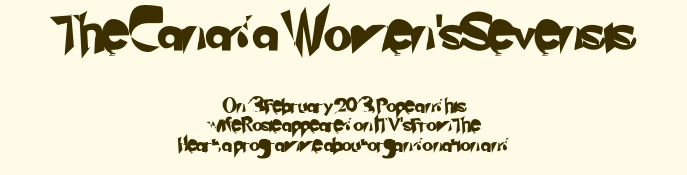
{"serif": "no", "width": "normal", "stroke_contrast": "low", "x_height": "small", "monospaced": "no", "underline": "no", "align": "center", "line_spacing": "normal", "line_spacing_ratio": 1.41, "letter_spacing": "normal", "letter_spacing_em": 0.0, "larger_block": "first", "size_ratio": 2.57, "glyph_px": 36}
